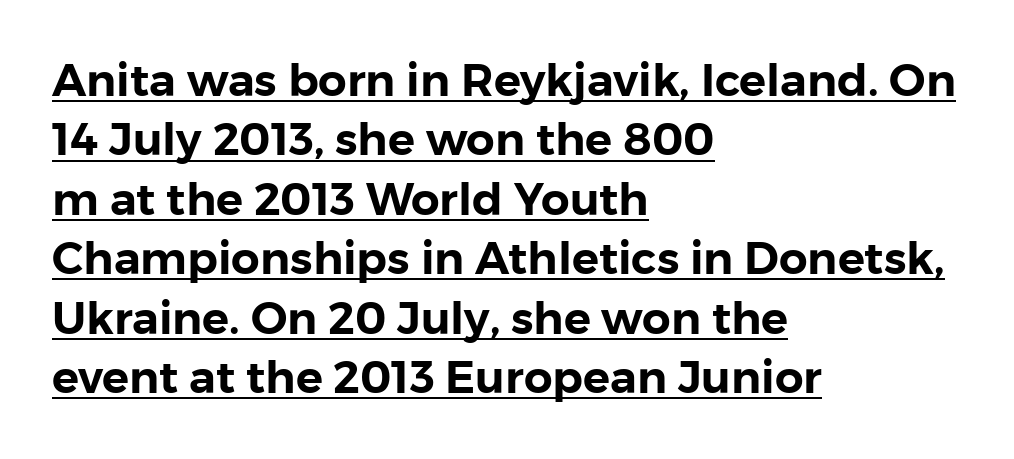
The image shows 45 px sans-serif type, upright; set left-aligned, normal line spacing (1.32x), normal letter spacing, underlined; low stroke contrast and a medium x-height.
